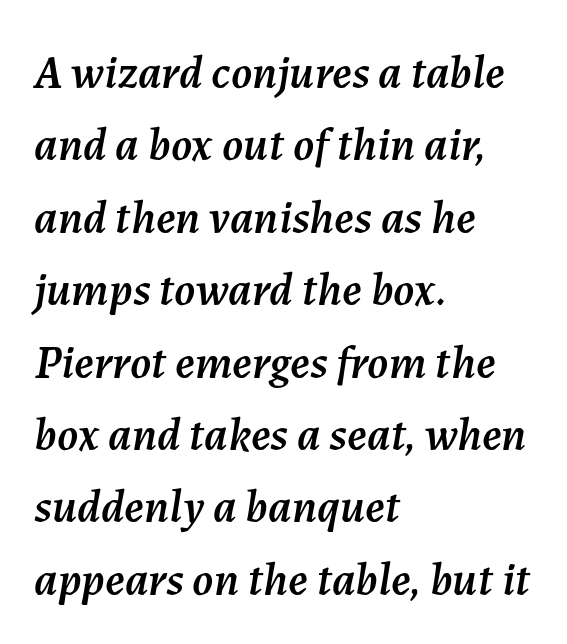
The image shows 47 px text type, italic (leaning right); set left-aligned, normal line spacing (1.54x), normal letter spacing, not underlined; medium stroke contrast and a medium x-height.
